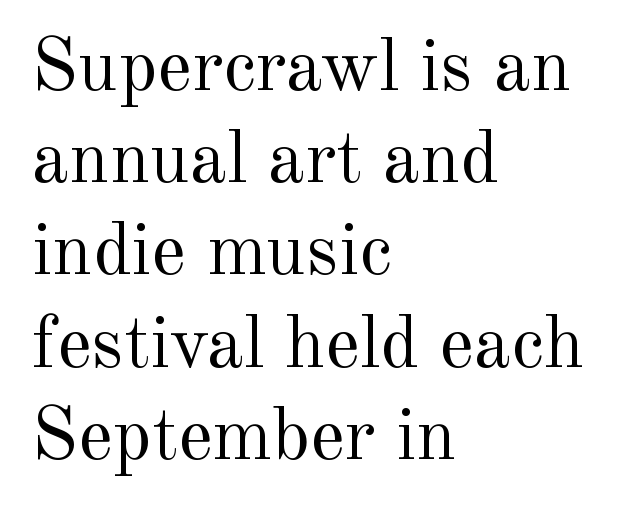
In terms of posture, this sample is upright. The type family on display is of the serif kind. The letters sit at their default tracking, neither squeezed nor spread. Check under the words: just untouched page. This reads as an unemphasized weight, regular at the heaviest.
